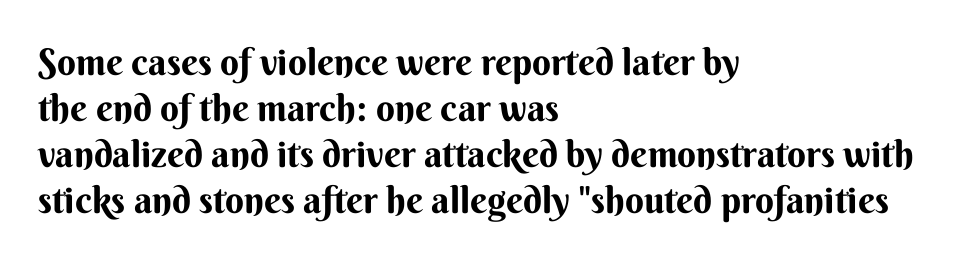
The image shows 37 px sans-serif type, upright; set left-aligned, line spacing 1.24x, normal letter spacing, not underlined; medium stroke contrast and a small x-height.
